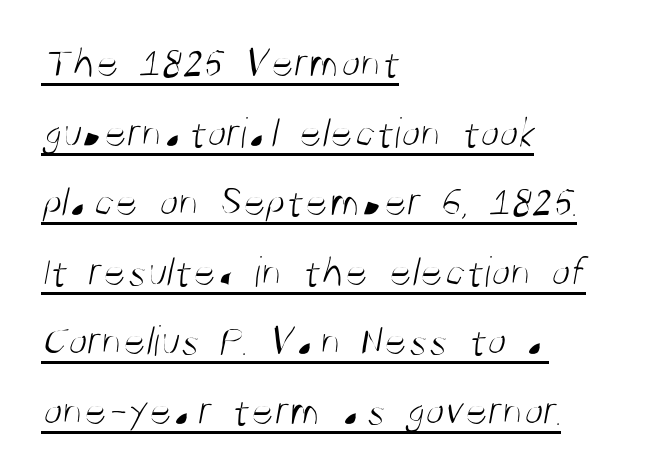
Nothing unusual about the tracking: characters are spaced as the font intends. Quick note: interline space is typical. No extra ink here — the face is not bold. A rule runs beneath these lines of type. Leftover space on each line is placed entirely after the last word. Here the designer chose a conventional face with non-uniform glyph widths.
